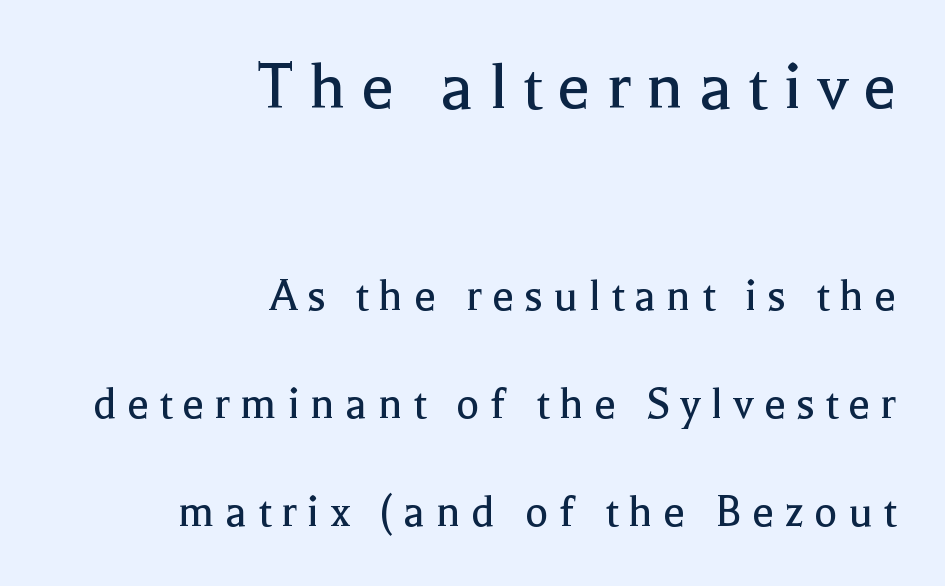
Q: Is the text bold? A: No.
Q: Is the text italic (slanted)? A: No, it is upright.
Q: Is the typeface a serif or a sans-serif typeface? A: Serif.
Q: Is the text underlined? A: No.
Q: How is the paragraph aligned? A: Right-aligned.
Q: Is the spacing between letters normal or unusually wide? A: Unusually wide.
Q: Is the spacing between lines tight, normal or loose? A: Loose.
Q: Which block of text is set in a larger size, the first (top) or the second (bottom)? A: The first (top) one.
Q: Width (condensed, normal, or wide)? A: Normal.
Q: x-height? A: Medium.
Q: Monospaced? A: No.
